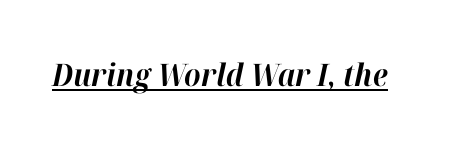
The image shows 31 px bold type, italic (leaning right); set normal letter spacing, underlined; high stroke contrast and a medium x-height.
